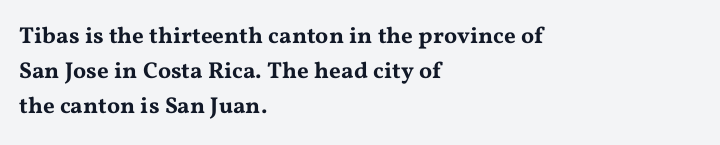
The image shows 23 px text type, upright; set left-aligned, normal line spacing (1.52x), normal letter spacing, not underlined.
